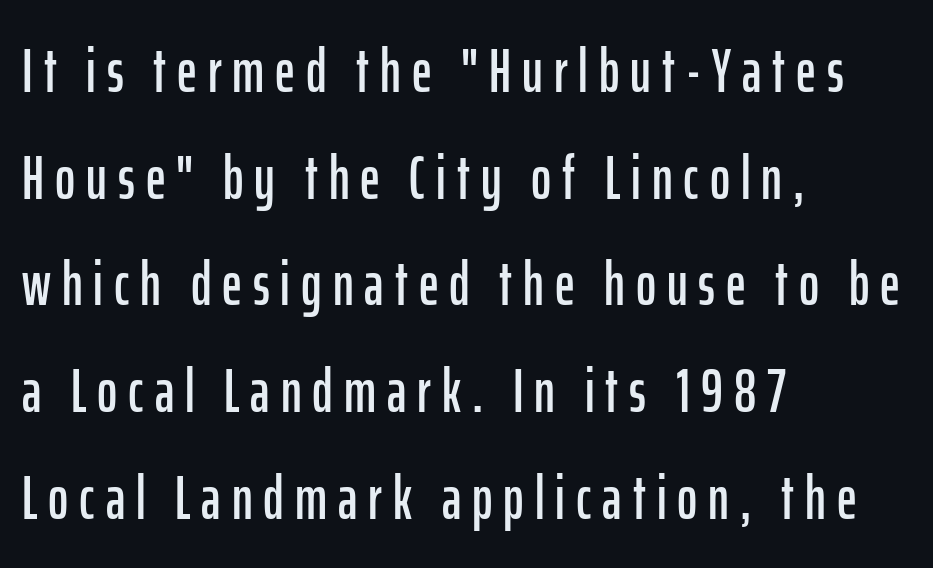
The specimen reads as upright at a glance. Reading down the block, your eye returns to a fixed left position each line. The foot of each line stays bare and open. Note: no serifs on the glyphs.
